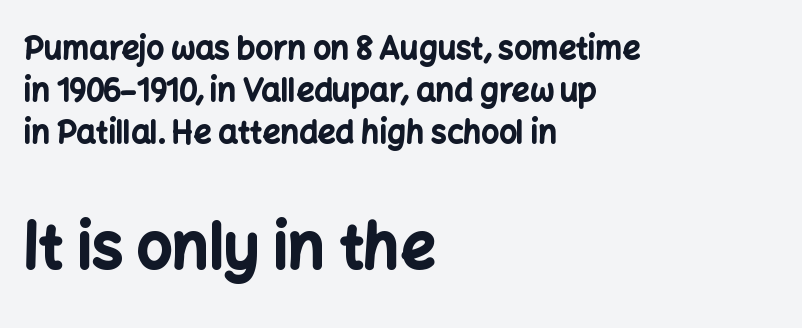
Varying glyph widths throughout — classic text-font behaviour. Decoration check: the copy has no underline. You get the small type first, then a jump to larger type. Characters follow at the spacing the type designer built in.
